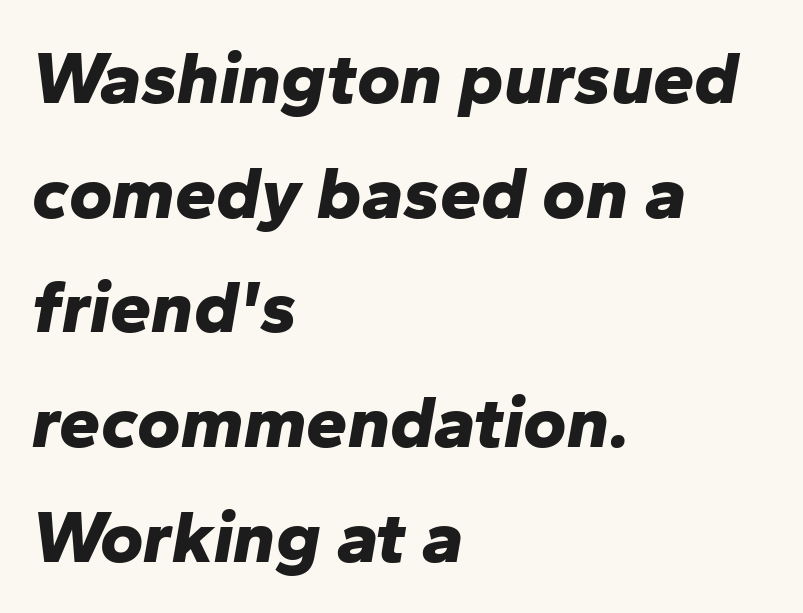
Q: Is the text bold? A: Yes.
Q: Is the text italic (slanted)? A: Yes, it leans right by about 10 degrees.
Q: Is the text underlined? A: No.
Q: How is the paragraph aligned? A: Left-aligned.
Q: Is the spacing between letters normal or unusually wide? A: Normal.
Q: Is the spacing between lines tight, normal or loose? A: Normal.
Q: Width (condensed, normal, or wide)? A: Normal.
Q: Stroke contrast? A: Low.
Q: x-height? A: Medium.
Q: Monospaced? A: No.
